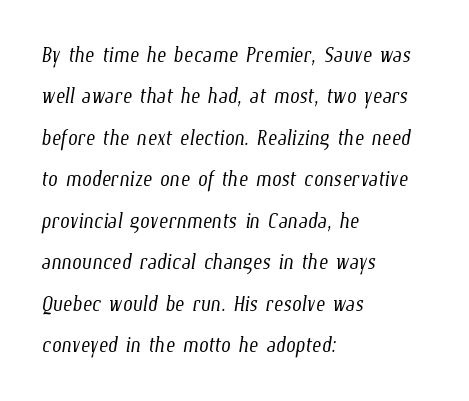
The image shows 28 px light, condensed type; set left-aligned, normal line spacing (1.48x), normal letter spacing, not underlined; low stroke contrast and a medium x-height.
